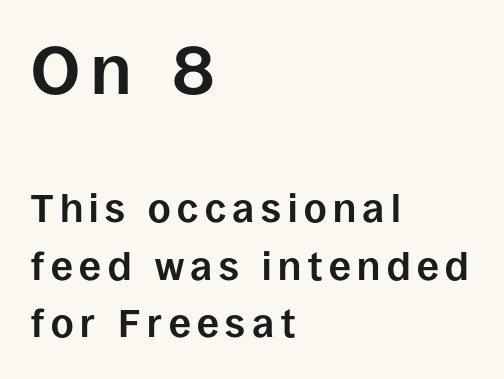
Caption: multi-line text, flush left, ragged right. The baseline area is clear. Posture: vertical. You get the large type first, then a drop to smaller type. Set as a true bold cut, around the 700 mark. Character widths vary here, with narrow letters taking less room than wide ones.
